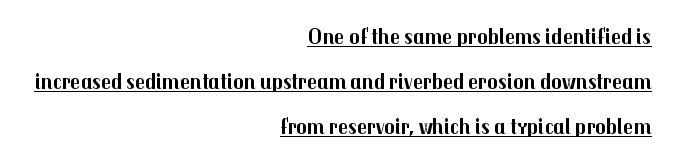
{"italic": "no", "bold": "yes", "underline": "yes", "align": "right", "line_spacing": "loose", "line_spacing_ratio": 2.04, "letter_spacing": "normal", "letter_spacing_em": 0.0, "glyph_px": 22}
